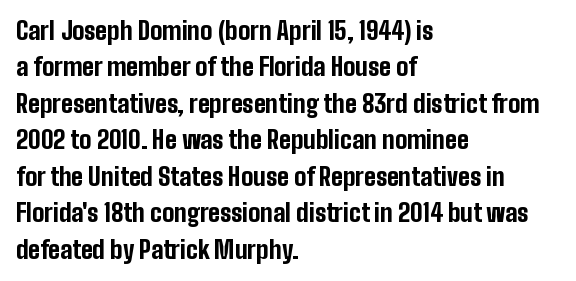
The designer left line spacing at the default. The horizontal fit of the characters is conventional and even. The specimen reads as upright at a glance. The passage shown is not underscored anywhere. The letters are bold, with thick, heavy strokes.
